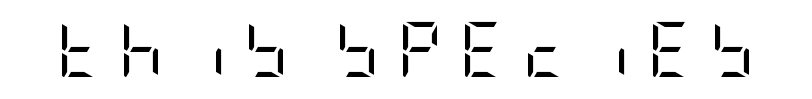
The image shows 55 px regular-weight, condensed sans-serif type, upright; set unusually wide letter spacing (+0.32 em), not underlined; low stroke contrast and a large x-height.
